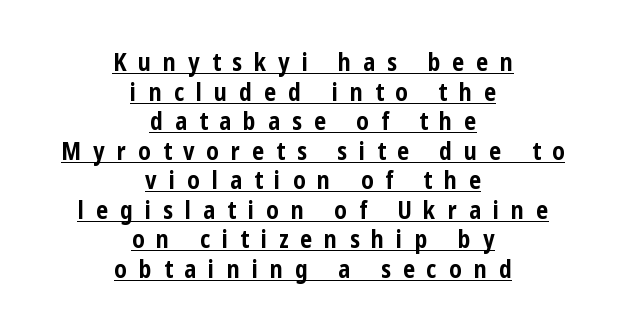
Q: Is the text bold? A: Yes.
Q: Is the text italic (slanted)? A: No, it is upright.
Q: Is the text underlined? A: Yes.
Q: How is the paragraph aligned? A: Centered.
Q: Is the spacing between letters normal or unusually wide? A: Unusually wide.
